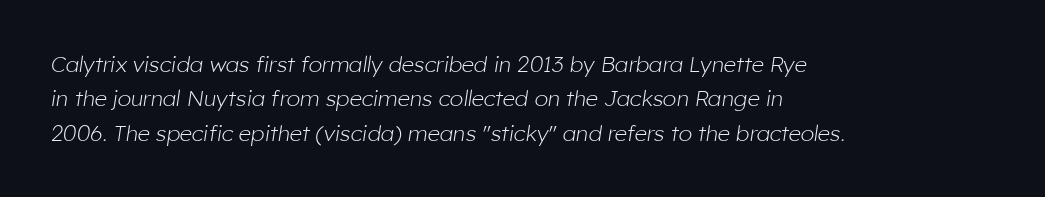
The image shows 22 px text type, italic (leaning right); set left-aligned, normal line spacing (1.56x), normal letter spacing, not underlined.
